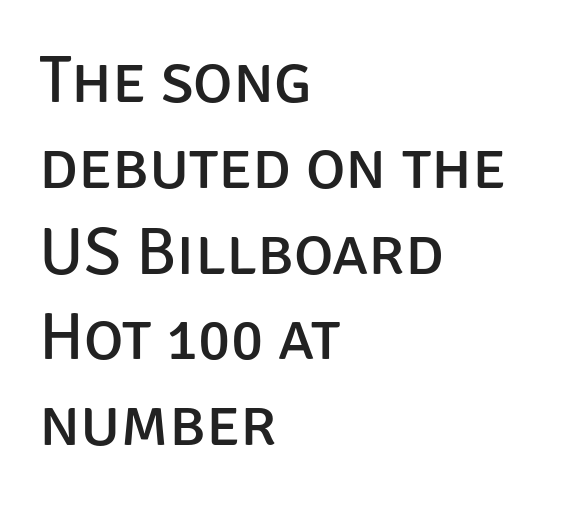
Q: Is the text bold? A: No.
Q: Is the text italic (slanted)? A: No, it is upright.
Q: Is the typeface a serif or a sans-serif typeface? A: Sans-serif.
Q: Is the text underlined? A: No.
Q: How is the paragraph aligned? A: Left-aligned.
Q: Is the spacing between letters normal or unusually wide? A: Normal.
Q: Is the spacing between lines tight, normal or loose? A: Normal.
Q: Width (condensed, normal, or wide)? A: Normal.
Q: Stroke contrast? A: Low.
Q: x-height? A: Large.
Q: Monospaced? A: No.
